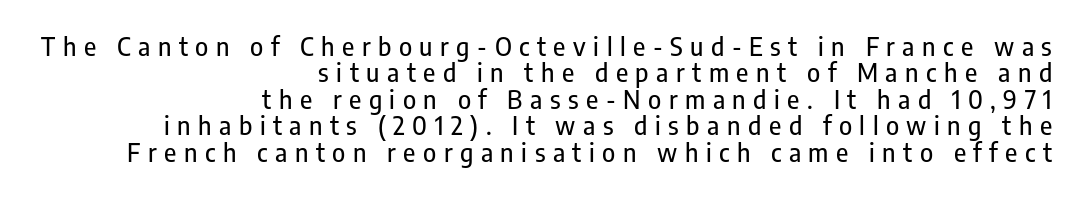
{"italic": "no", "underline": "no", "align": "right", "line_spacing": "tight", "line_spacing_ratio": 1.06, "letter_spacing": "wide", "letter_spacing_em": 0.3, "glyph_px": 25}
